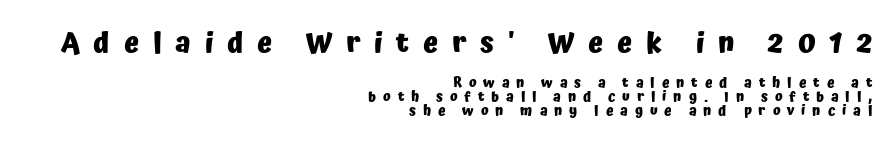
Q: Is the text bold? A: Yes.
Q: Is the text italic (slanted)? A: No, it is upright.
Q: Is the typeface a serif or a sans-serif typeface? A: Sans-serif.
Q: Is the text underlined? A: No.
Q: How is the paragraph aligned? A: Right-aligned.
Q: Is the spacing between letters normal or unusually wide? A: Unusually wide.
Q: Is the spacing between lines tight, normal or loose? A: Tight.
Q: Which block of text is set in a larger size, the first (top) or the second (bottom)? A: The first (top) one.
Q: Width (condensed, normal, or wide)? A: Normal.
Q: Stroke contrast? A: Low.
Q: x-height? A: Medium.
Q: Monospaced? A: No.
